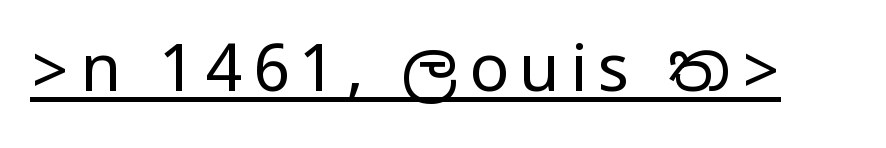
Q: Is the text bold? A: No.
Q: Is the text italic (slanted)? A: No, it is upright.
Q: Is the typeface a serif or a sans-serif typeface? A: Sans-serif.
Q: Is the text underlined? A: Yes.
Q: Width (condensed, normal, or wide)? A: Condensed.
Q: Stroke contrast? A: Low.
